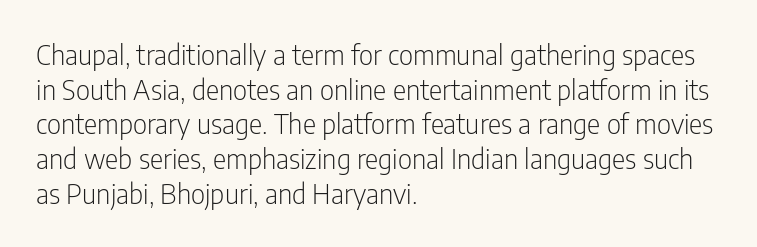
The specimen reads as upright at a glance. Honestly, there is no underline to notice here at all. The passage shown is typeset with a sans-serif family. Look at the tracking — it's just the regular setting, nothing added.
